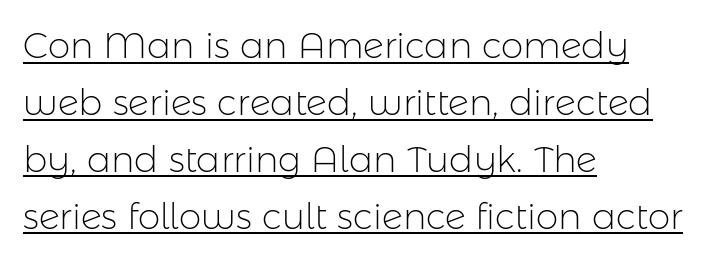
{"serif": "no", "italic": "no", "bold": "no", "weight": "light", "width": "normal", "stroke_contrast": "low", "x_height": "medium", "monospaced": "no", "underline": "yes", "align": "left", "line_spacing": "normal", "line_spacing_ratio": 1.58, "letter_spacing": "normal", "letter_spacing_em": 0.0, "glyph_px": 36}
